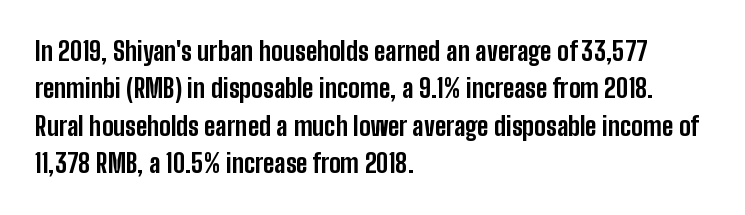
{"italic": "no", "bold": "yes", "underline": "no", "align": "left", "line_spacing": "normal", "line_spacing_ratio": 1.44, "letter_spacing": "normal", "letter_spacing_em": 0.0, "glyph_px": 26}
